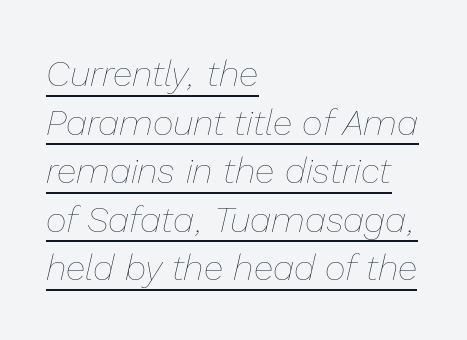
Q: Is the text bold? A: No.
Q: Is the text italic (slanted)? A: Yes, it leans right by about 13 degrees.
Q: Is the text underlined? A: Yes.
Q: How is the paragraph aligned? A: Left-aligned.
Q: Is the spacing between letters normal or unusually wide? A: Normal.
Q: Is the spacing between lines tight, normal or loose? A: Normal.
Q: Width (condensed, normal, or wide)? A: Normal.
Q: Stroke contrast? A: Low.
Q: x-height? A: Medium.
Q: Monospaced? A: No.
